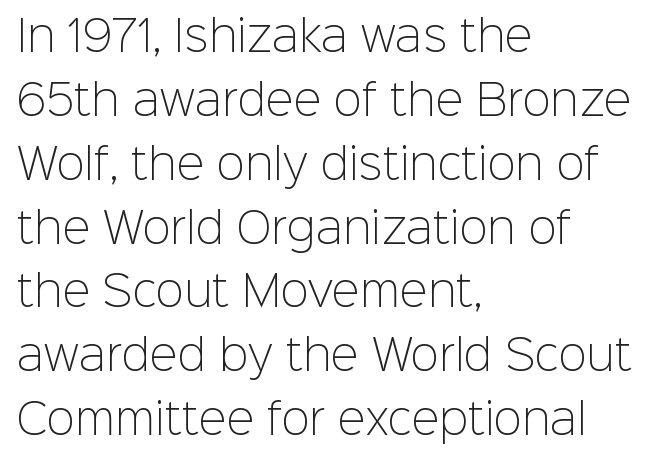
{"serif": "no", "italic": "no", "bold": "no", "weight": "light", "width": "normal", "stroke_contrast": "low", "x_height": "medium", "monospaced": "no", "underline": "no", "align": "left", "line_spacing": "normal", "line_spacing_ratio": 1.52, "letter_spacing": "normal", "letter_spacing_em": 0.0, "glyph_px": 42}
